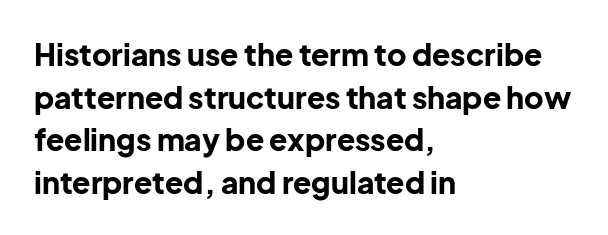
The image shows 30 px bold sans-serif type, upright; set left-aligned, normal line spacing (1.42x), normal letter spacing, not underlined; low stroke contrast and a medium x-height.
